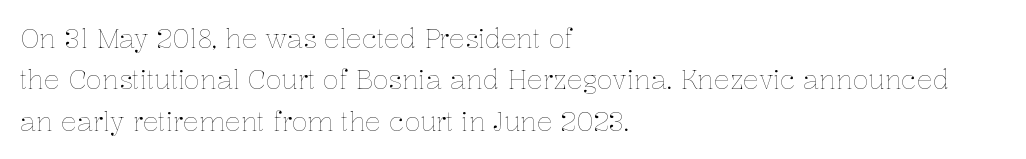
The image shows 26 px text type, upright; set left-aligned, normal line spacing (1.59x), normal letter spacing, not underlined.
